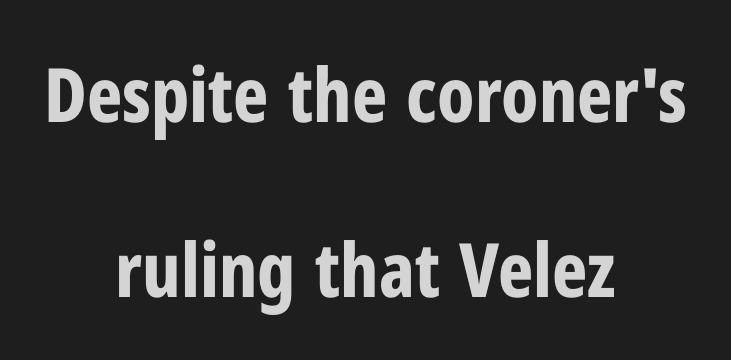
{"serif": "no", "italic": "no", "bold": "yes", "weight": "bold", "width": "condensed", "stroke_contrast": "low", "x_height": "medium", "monospaced": "no", "underline": "no", "align": "center", "line_spacing": "loose", "line_spacing_ratio": 2.33, "letter_spacing": "normal", "letter_spacing_em": 0.0, "glyph_px": 75}
